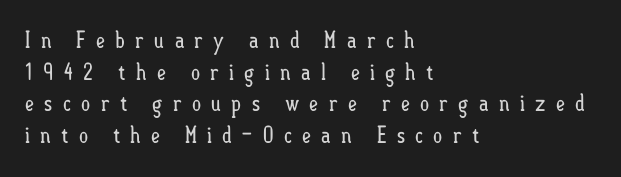
Q: Is the text bold? A: No.
Q: Is the text italic (slanted)? A: No, it is upright.
Q: Is the text underlined? A: No.
Q: How is the paragraph aligned? A: Left-aligned.
Q: Is the spacing between letters normal or unusually wide? A: Unusually wide.
Q: Is the spacing between lines tight, normal or loose? A: Normal.
